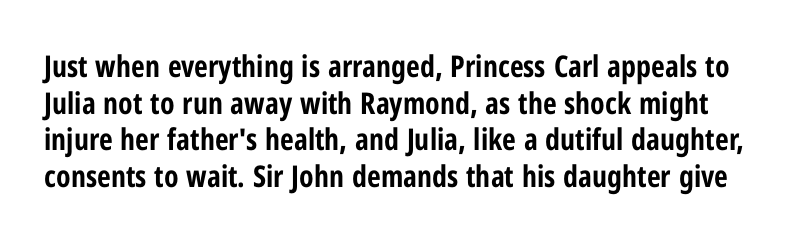
Varying glyph widths throughout — classic text-font behaviour. Between one letter and the next there's only the usual sliver of space. It's the straight-up-and-down kind of type. The space beneath each line is pristine and unruled. Typesetter's note: full bold, strokes at maximum text heaviness. The characters display no serif detailing; their extremities are plain.
